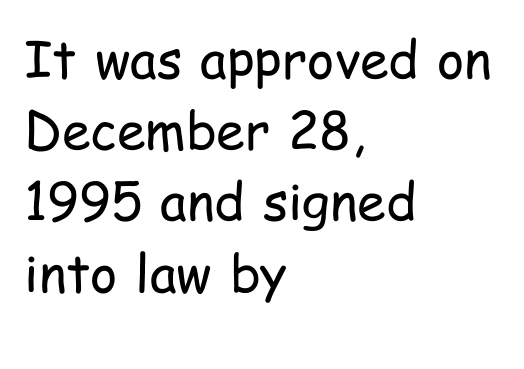
Q: Is the text bold? A: No.
Q: Is the text italic (slanted)? A: No, it is upright.
Q: Is the typeface a serif or a sans-serif typeface? A: Sans-serif.
Q: Is the text underlined? A: No.
Q: How is the paragraph aligned? A: Left-aligned.
Q: Is the spacing between letters normal or unusually wide? A: Normal.
Q: Is the spacing between lines tight, normal or loose? A: Normal.
Q: Width (condensed, normal, or wide)? A: Condensed.
Q: Stroke contrast? A: Low.
Q: x-height? A: Medium.
Q: Monospaced? A: No.
